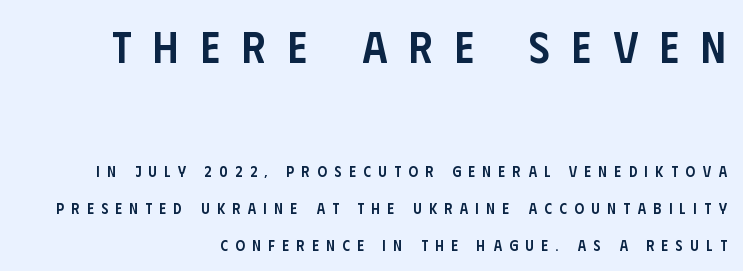
{"serif": "no", "italic": "no", "bold": "semi", "weight": "semibold", "width": "condensed", "stroke_contrast": "low", "x_height": "large", "monospaced": "no", "underline": "no", "align": "right", "line_spacing": "loose", "line_spacing_ratio": 2.47, "letter_spacing": "wide", "letter_spacing_em": 0.5, "larger_block": "first", "size_ratio": 2.93, "glyph_px": 44}
